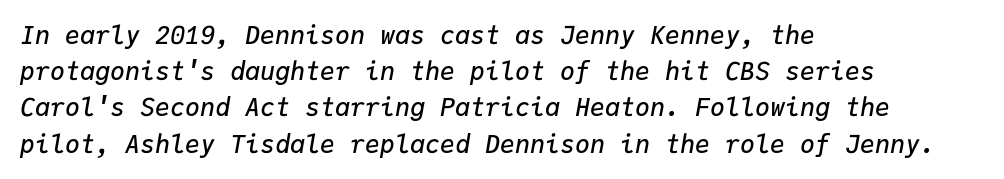
Q: Is the text bold? A: Semi-bold.
Q: Is the text italic (slanted)? A: Yes, it leans right by about 9 degrees.
Q: Is the text underlined? A: No.
Q: How is the paragraph aligned? A: Left-aligned.
Q: Is the spacing between letters normal or unusually wide? A: Normal.
Q: Is the spacing between lines tight, normal or loose? A: Normal.
